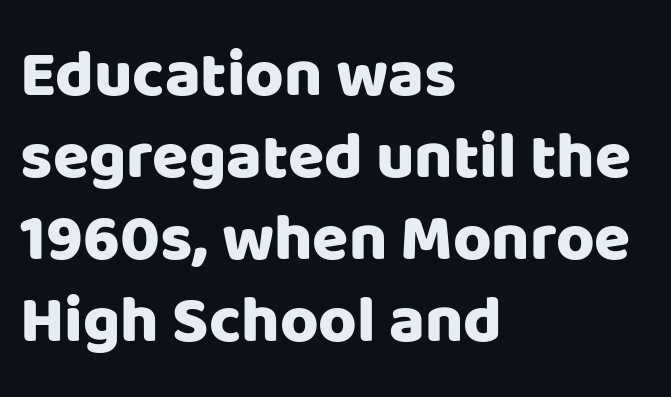
{"serif": "no", "italic": "no", "width": "normal", "stroke_contrast": "low", "x_height": "large", "monospaced": "no", "underline": "no", "align": "left", "line_spacing_ratio": 1.24, "letter_spacing": "normal", "letter_spacing_em": 0.0, "glyph_px": 66}
